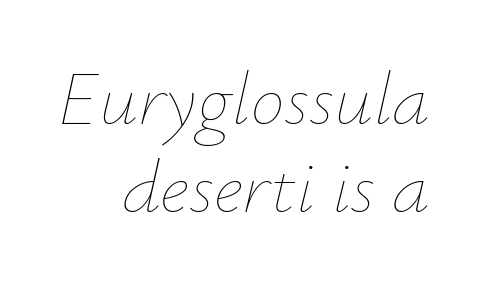
The image shows 76 px thin type, italic (leaning right); set right-aligned, line spacing 1.16x, normal letter spacing, not underlined; low stroke contrast and a small x-height.
